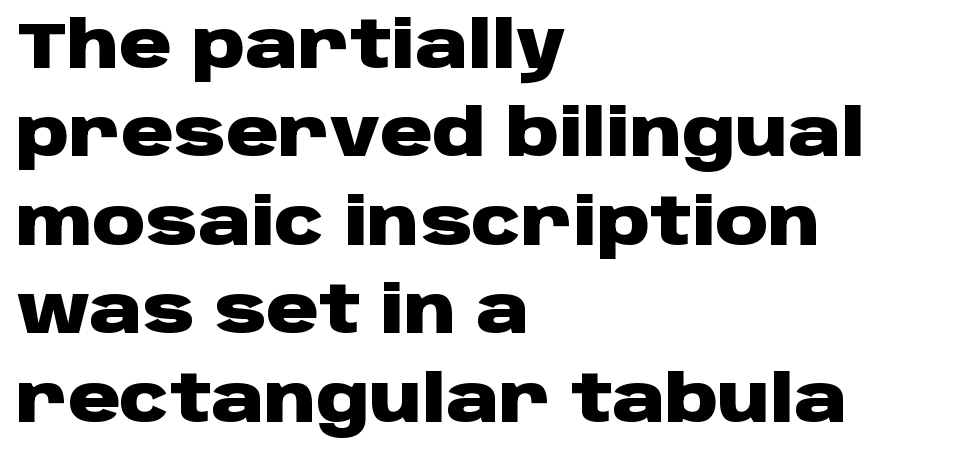
{"serif": "no", "italic": "no", "bold": "yes", "weight": "heavy", "width": "wide", "stroke_contrast": "low", "x_height": "large", "monospaced": "no", "underline": "no", "align": "left", "line_spacing": "normal", "line_spacing_ratio": 1.36, "letter_spacing": "normal", "letter_spacing_em": 0.0, "glyph_px": 65}
